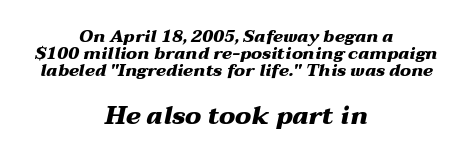
Each glyph is drawn with heavy, bold strokes. The face used here has a pronounced slope to its letters. Scale increases going downward across the two blocks. Rows of type sit shoulder to shoulder in the vertical direction. The foot of each line stays bare and open. In terms of letterspacing, this is plain default setting.
